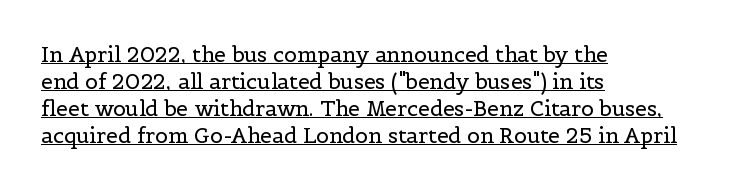
The image shows 21 px text type, upright; set left-aligned, normal line spacing (1.29x), normal letter spacing, underlined.
